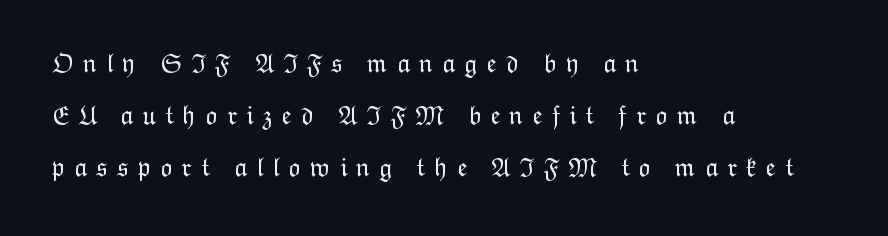
{"italic": "no", "bold": "no", "underline": "no", "align": "left", "line_spacing": "loose", "line_spacing_ratio": 1.93, "letter_spacing": "wide", "letter_spacing_em": 0.32, "glyph_px": 27}
